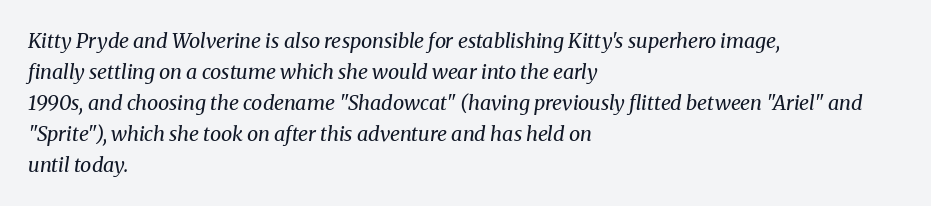
Q: Is the text bold? A: No.
Q: Is the text italic (slanted)? A: Yes, it leans right by about 8 degrees.
Q: Is the text underlined? A: No.
Q: How is the paragraph aligned? A: Left-aligned.
Q: Is the spacing between letters normal or unusually wide? A: Normal.
Q: Is the spacing between lines tight, normal or loose? A: Normal.
